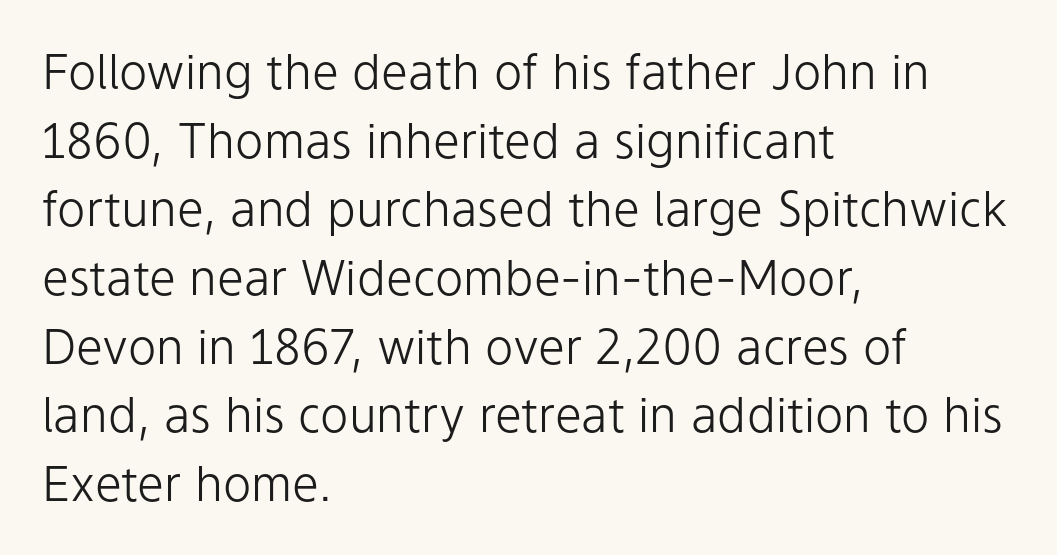
{"serif": "no", "italic": "no", "bold": "no", "weight": "light", "width": "normal", "stroke_contrast": "low", "x_height": "medium", "monospaced": "no", "underline": "no", "align": "left", "line_spacing": "normal", "line_spacing_ratio": 1.43, "letter_spacing": "normal", "letter_spacing_em": 0.0, "glyph_px": 48}
